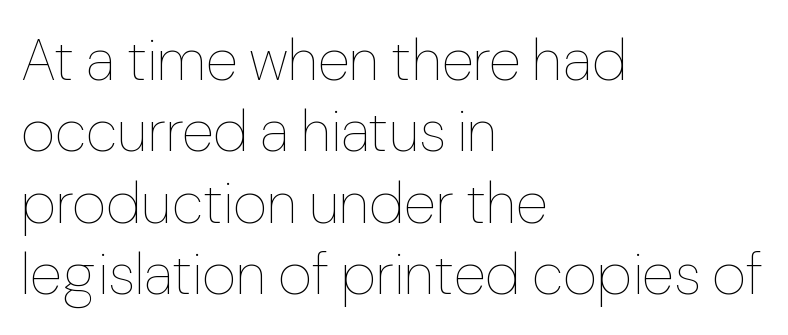
Q: Is the text bold? A: No.
Q: Is the text italic (slanted)? A: No, it is upright.
Q: Is the text underlined? A: No.
Q: How is the paragraph aligned? A: Left-aligned.
Q: Is the spacing between letters normal or unusually wide? A: Normal.
Q: Width (condensed, normal, or wide)? A: Normal.
Q: Stroke contrast? A: Low.
Q: x-height? A: Medium.
Q: Monospaced? A: No.
